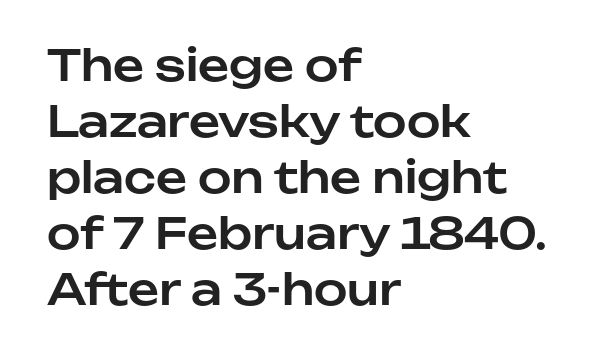
Q: Is the text italic (slanted)? A: No, it is upright.
Q: Is the typeface a serif or a sans-serif typeface? A: Sans-serif.
Q: Is the text underlined? A: No.
Q: How is the paragraph aligned? A: Left-aligned.
Q: Is the spacing between letters normal or unusually wide? A: Normal.
Q: Is the spacing between lines tight, normal or loose? A: Normal.
Q: Width (condensed, normal, or wide)? A: Normal.
Q: Stroke contrast? A: Low.
Q: x-height? A: Medium.
Q: Monospaced? A: No.
